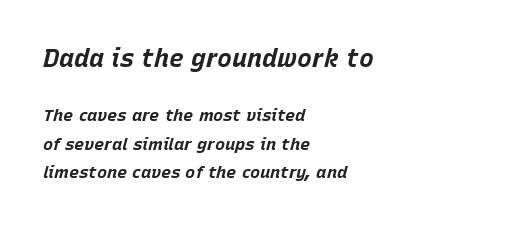
Q: Is the text bold? A: Yes.
Q: Is the text italic (slanted)? A: Yes, it leans right by about 15 degrees.
Q: Is the text underlined? A: No.
Q: How is the paragraph aligned? A: Left-aligned.
Q: Is the spacing between letters normal or unusually wide? A: Normal.
Q: Is the spacing between lines tight, normal or loose? A: Normal.
Q: Which block of text is set in a larger size, the first (top) or the second (bottom)? A: The first (top) one.
